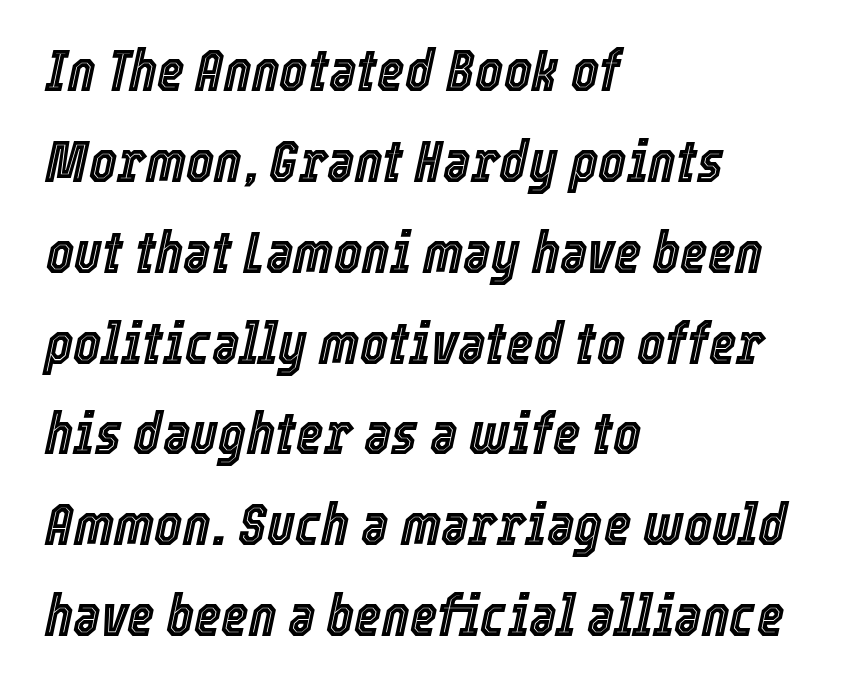
Q: Is the text italic (slanted)? A: Yes, it leans right by about 12 degrees.
Q: Is the text underlined? A: No.
Q: How is the paragraph aligned? A: Left-aligned.
Q: Is the spacing between letters normal or unusually wide? A: Normal.
Q: Is the spacing between lines tight, normal or loose? A: Normal.
Q: Width (condensed, normal, or wide)? A: Condensed.
Q: x-height? A: Medium.
Q: Monospaced? A: No.
